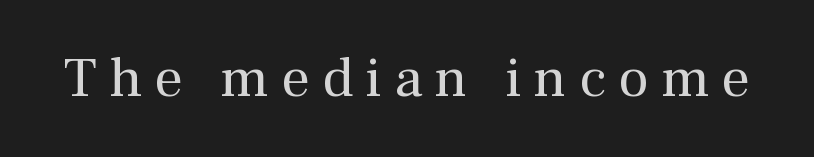
A clean baseline with only descenders dipping below it. Proportional: the letters do not fall into vertical columns. Honestly, the letter spacing is so wide it's the main thing you notice. Stroke mass is kept to a normal reading level or below. Serif or sans? Serif — the stroke terminals have little feet. Does the lettering tilt? It doesn't — this is upright.
